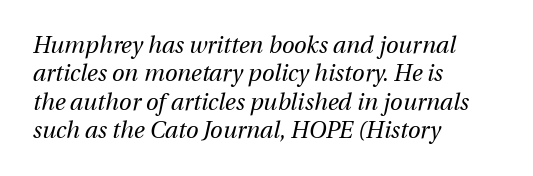
Nobody touched the tracking dial on this one. Ink coverage per letter is moderate at most. The words here are not underlined. Designer's note — italics engaged.
